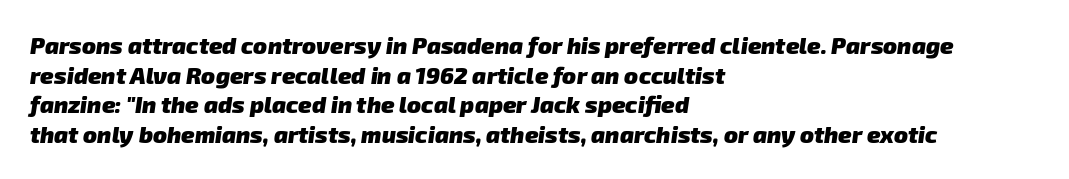
The image shows 23 px bold type; set left-aligned, normal line spacing (1.29x), normal letter spacing, not underlined.
